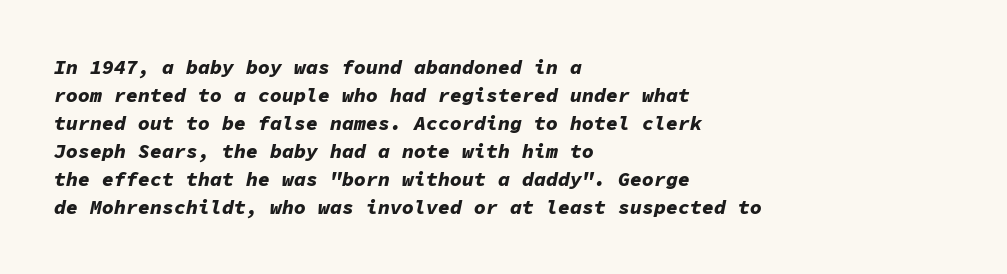
The image shows 20 px bold type, italic (leaning right); set left-aligned, normal line spacing (1.4x), normal letter spacing, not underlined.
